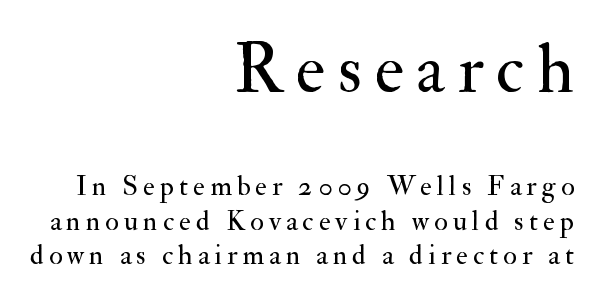
The image shows 70 px regular-weight serif type, upright; set right-aligned, line spacing 1.23x, not underlined; the first (top) block is 2.5x larger; medium stroke contrast and a small x-height.
